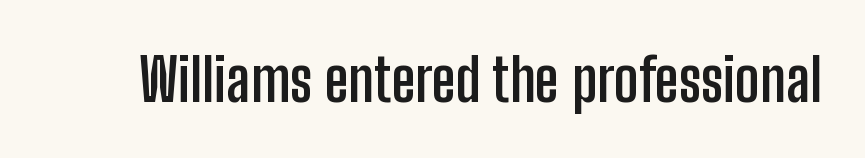
Typesetter's note: full bold, strokes at maximum text heaviness. Font category for this specimen: sans-serif. Italic? Not at all — the glyphs are vertical. You could not count columns in this text — the font is proportionally spaced.
